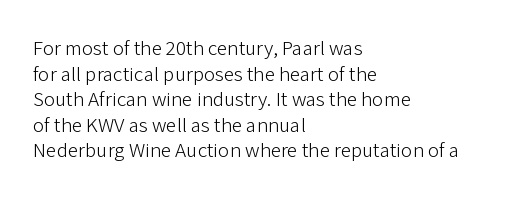
The image shows 21 px text type, upright; set left-aligned, line spacing 1.22x, normal letter spacing, not underlined.
